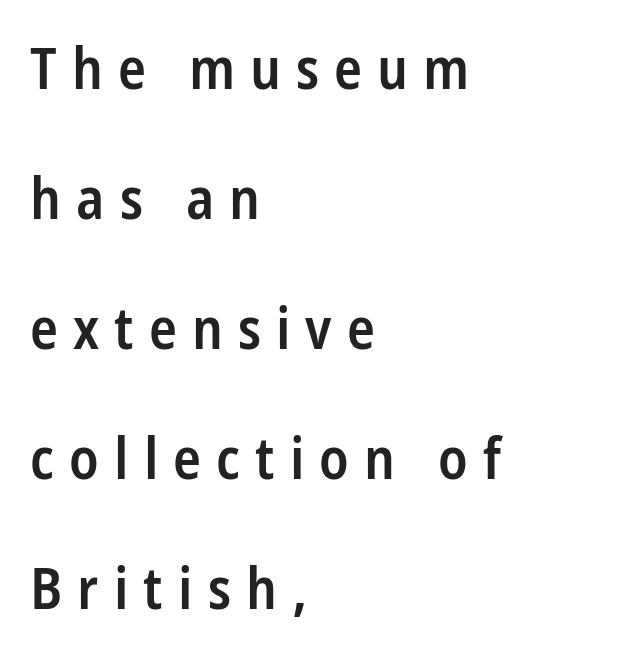
Q: Is the text bold? A: Semi-bold.
Q: Is the text italic (slanted)? A: No, it is upright.
Q: Is the typeface a serif or a sans-serif typeface? A: Sans-serif.
Q: Is the text underlined? A: No.
Q: How is the paragraph aligned? A: Left-aligned.
Q: Is the spacing between letters normal or unusually wide? A: Unusually wide.
Q: Is the spacing between lines tight, normal or loose? A: Loose.
Q: Width (condensed, normal, or wide)? A: Condensed.
Q: Stroke contrast? A: Low.
Q: x-height? A: Medium.
Q: Monospaced? A: No.
